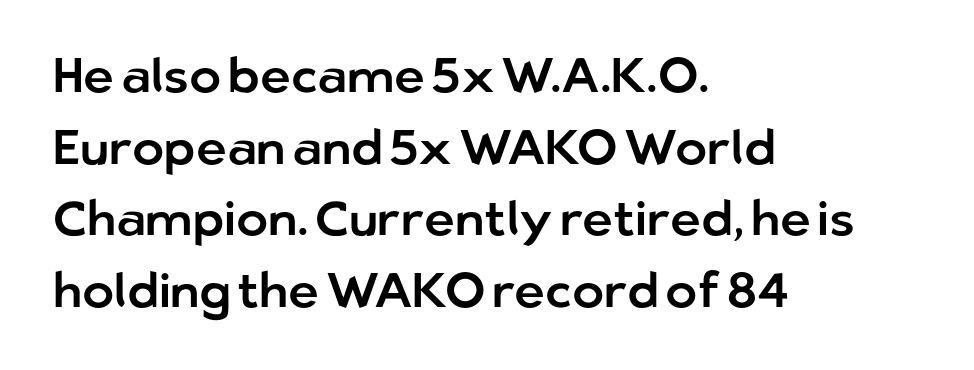
The image shows 48 px sans-serif type, upright; set left-aligned, normal line spacing (1.49x), normal letter spacing, not underlined; low stroke contrast and a medium x-height.
